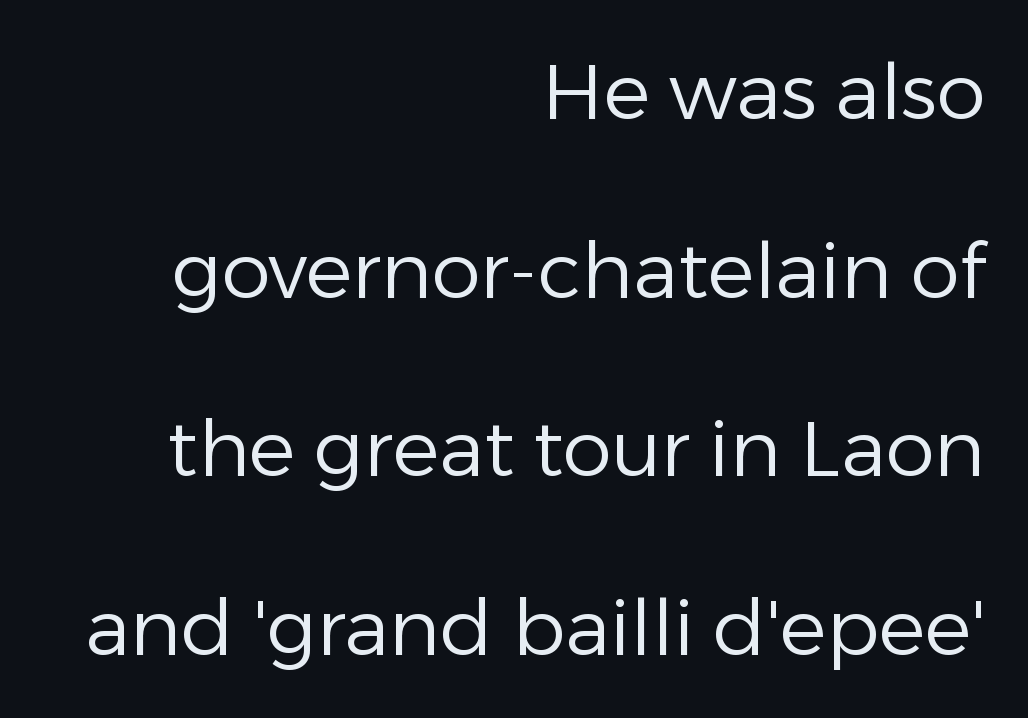
Q: Is the text bold? A: No.
Q: Is the text italic (slanted)? A: No, it is upright.
Q: Is the typeface a serif or a sans-serif typeface? A: Sans-serif.
Q: Is the text underlined? A: No.
Q: How is the paragraph aligned? A: Right-aligned.
Q: Is the spacing between letters normal or unusually wide? A: Normal.
Q: Is the spacing between lines tight, normal or loose? A: Loose.
Q: Width (condensed, normal, or wide)? A: Normal.
Q: Stroke contrast? A: Low.
Q: x-height? A: Medium.
Q: Monospaced? A: No.
